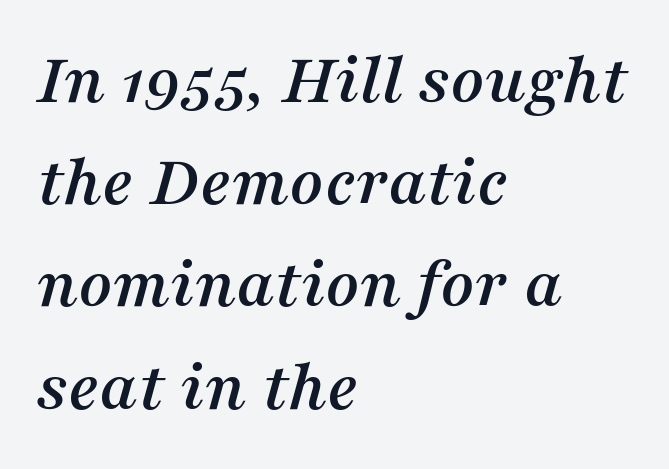
{"serif": "yes", "italic": "yes", "lean": "right", "slant_degrees": 16, "width": "normal", "stroke_contrast": "medium", "x_height": "medium", "monospaced": "no", "underline": "no", "align": "left", "line_spacing": "normal", "line_spacing_ratio": 1.4, "letter_spacing": "normal", "letter_spacing_em": 0.0, "glyph_px": 73}
